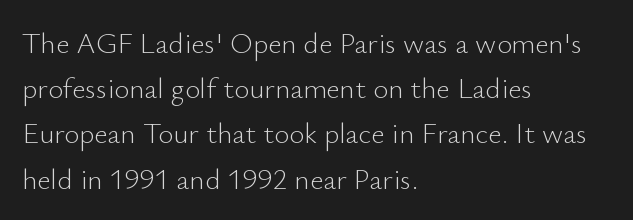
Posture: upright roman. A sans-serif font was chosen for this passage. Check the space under the baseline: it is left empty. Inter-character spacing is left at the font's built-in metrics. Is this a fixed-width face? No — the glyphs have proportional, varying widths.
